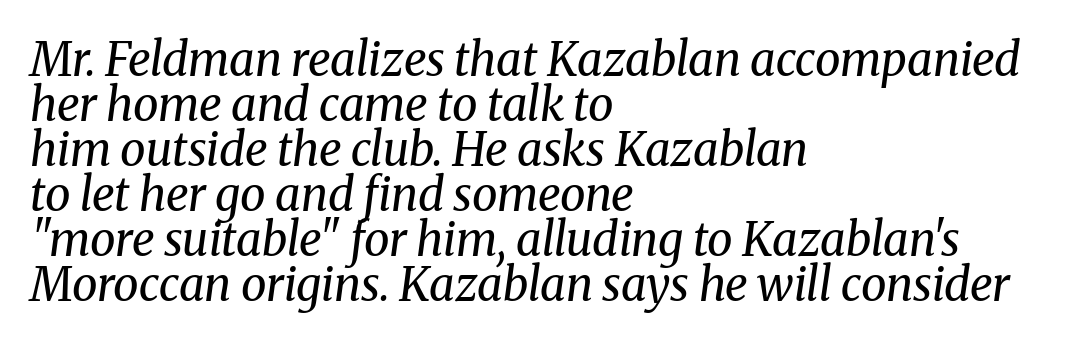
The image shows 46 px regular-weight serif type, italic (leaning right); set left-aligned, tight line spacing (0.98x), normal letter spacing, not underlined; medium stroke contrast and a medium x-height.
